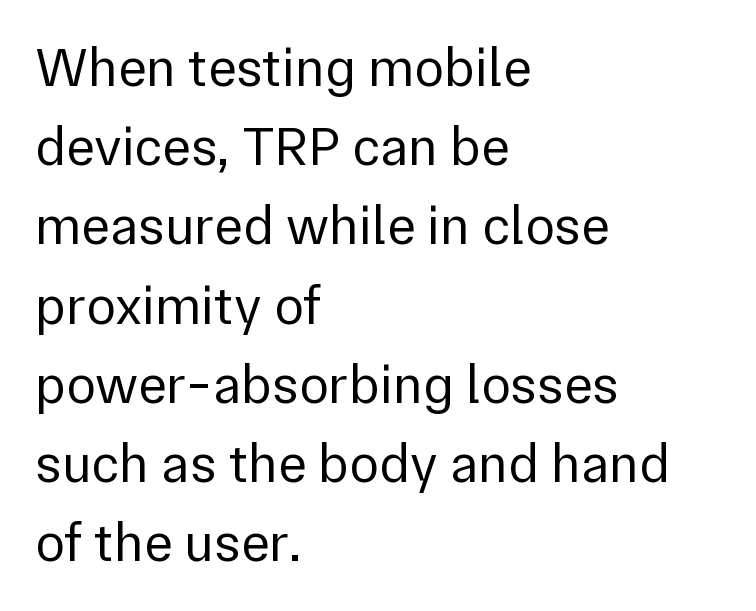
{"serif": "no", "italic": "no", "bold": "no", "weight": "regular", "width": "normal", "x_height": "medium", "monospaced": "no", "underline": "no", "align": "left", "line_spacing": "normal", "line_spacing_ratio": 1.44, "letter_spacing": "normal", "letter_spacing_em": 0.0, "glyph_px": 55}
